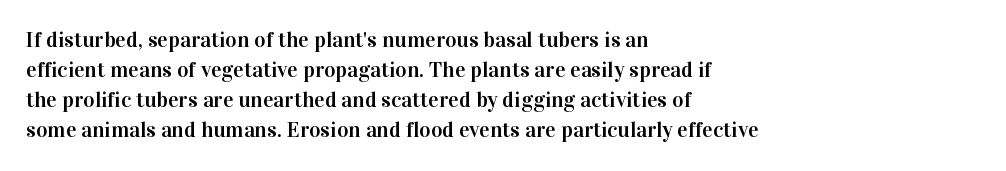
The lettering stays uniformly vertical, giving the passage a roman look. The text block is weighted toward the left margin, trailing off unevenly rightward. A typesetter would call this zero additional tracking. Evenly set lines give the paragraph a standard silhouette.
